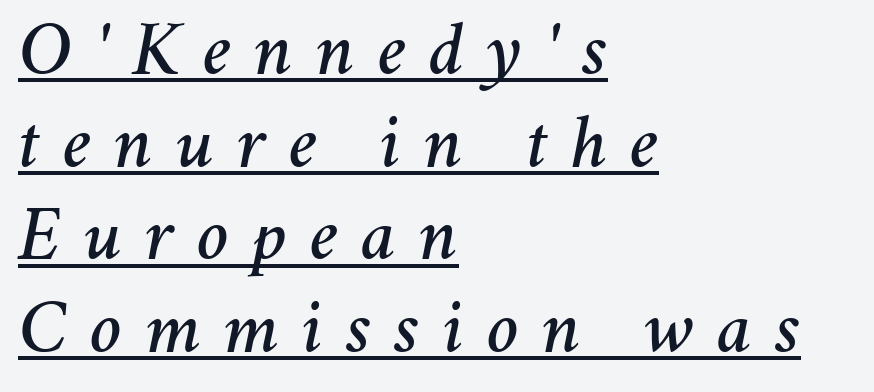
The image shows 76 px text type, italic (leaning right); set left-aligned, line spacing 1.22x, unusually wide letter spacing (+0.3 em), underlined; medium stroke contrast and a medium x-height.
